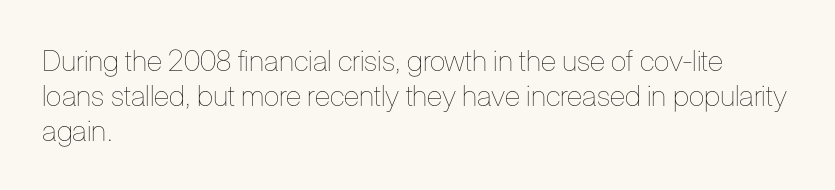
Q: Is the text bold? A: No.
Q: Is the text italic (slanted)? A: No, it is upright.
Q: Is the text underlined? A: No.
Q: How is the paragraph aligned? A: Left-aligned.
Q: Is the spacing between letters normal or unusually wide? A: Normal.
Q: Width (condensed, normal, or wide)? A: Condensed.
Q: Stroke contrast? A: Low.
Q: x-height? A: Medium.
Q: Monospaced? A: No.
